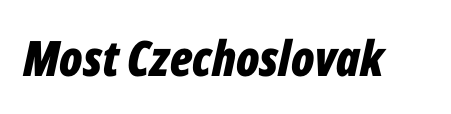
{"italic": "yes", "lean": "right", "slant_degrees": 12, "bold": "yes", "weight": "bold", "width": "condensed", "stroke_contrast": "low", "x_height": "medium", "monospaced": "no", "underline": "no", "letter_spacing": "normal", "letter_spacing_em": 0.0, "glyph_px": 49}
